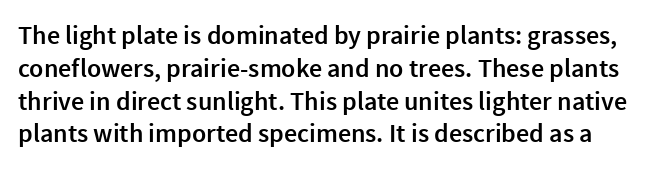
Plain, unruled lines of type. Normally led — the rows are evenly, conventionally spaced. Caption: semibold face, moderately heavy strokes. The lettering holds an erect, upright posture throughout. There is no visible air inserted between adjacent glyphs.
